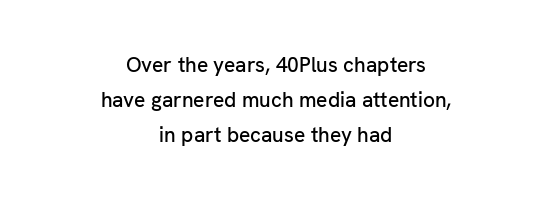
{"italic": "no", "underline": "no", "align": "center", "line_spacing": "normal", "line_spacing_ratio": 1.66, "letter_spacing": "normal", "letter_spacing_em": 0.0, "glyph_px": 21}
